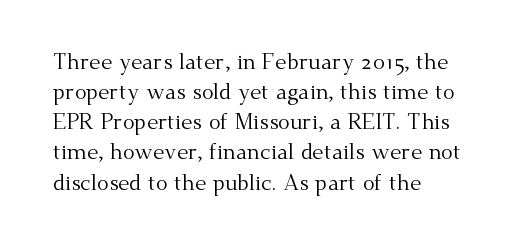
The image shows 22 px text type, upright; set left-aligned, normal line spacing (1.37x), normal letter spacing, not underlined.
